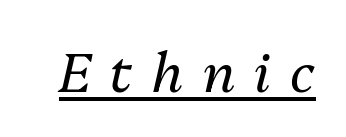
The letters advance in unequal steps, a hallmark of proportional type. No letter is thick-stroked: the sample isn't bold. This rendering features underlined lettering. The whole block is typeset with a tilt.
